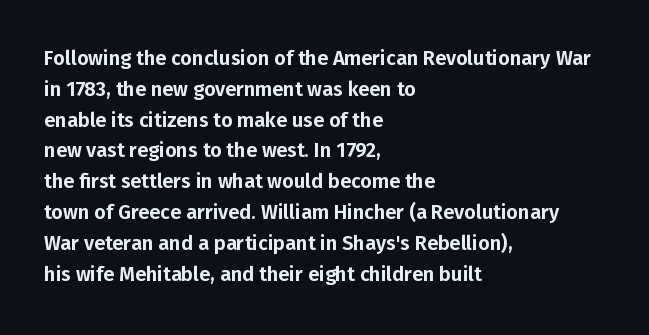
Q: Is the text italic (slanted)? A: No, it is upright.
Q: Is the text underlined? A: No.
Q: How is the paragraph aligned? A: Left-aligned.
Q: Is the spacing between letters normal or unusually wide? A: Normal.
Q: Is the spacing between lines tight, normal or loose? A: Normal.
